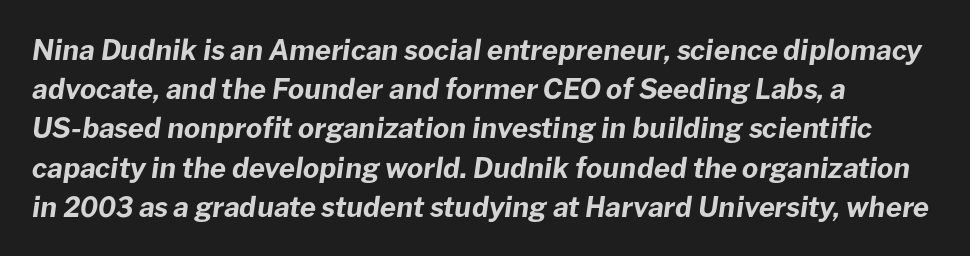
Emphasis by weight is at full strength: bold. Rendered with sloped, italic letterforms. Note the varied advance widths — an 'i' is clearly narrower than an 'm'. The lines in this sample share a left origin and differ only in where they stop. The space directly below the letters is spotless.
